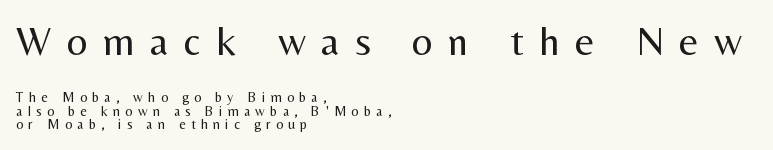
Size contrast runs from large at the top to small at the bottom. You can tell from the bare stems that sans-serif type was used. These lines have a slow, spaced-out rhythm from letter to letter. If you drew a line through each stem, it would be perfectly vertical. The rendering anchors every line to the left-hand side. This sample trades vertical openness for compactness between lines.
